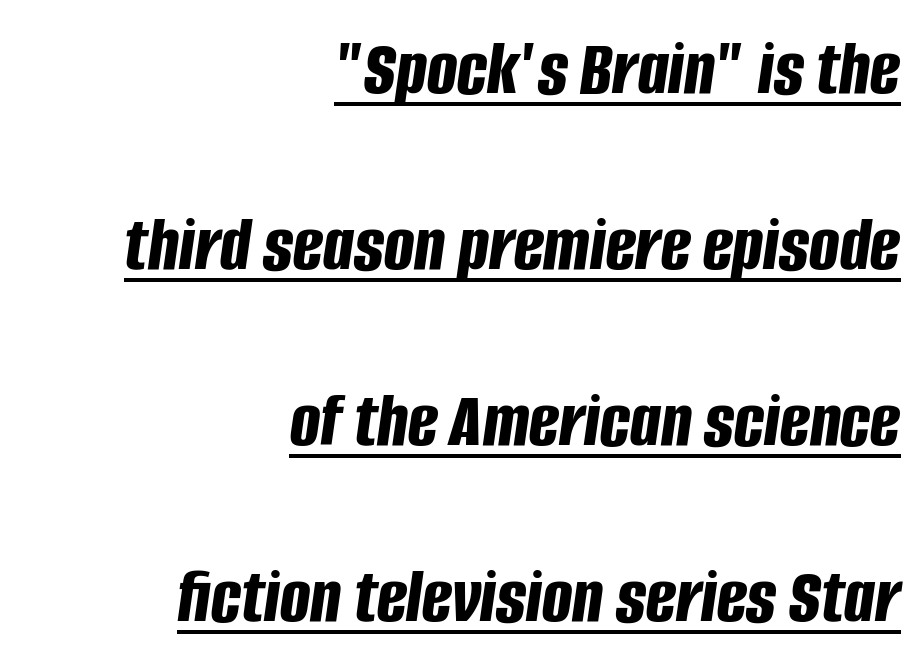
{"italic": "yes", "lean": "right", "slant_degrees": 8, "bold": "yes", "weight": "bold", "width": "condensed", "stroke_contrast": "low", "x_height": "large", "monospaced": "no", "underline": "yes", "align": "right", "line_spacing": "loose", "line_spacing_ratio": 2.2, "letter_spacing": "normal", "letter_spacing_em": 0.0, "glyph_px": 80}
